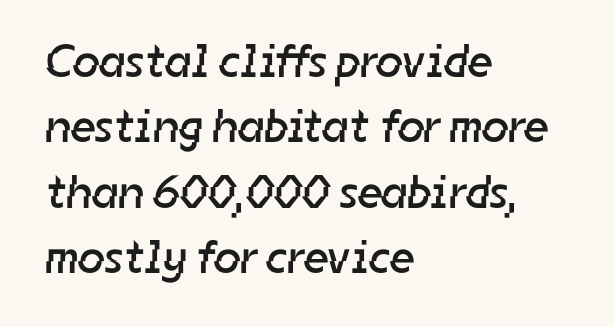
Q: Is the text bold? A: No.
Q: Is the typeface a serif or a sans-serif typeface? A: Sans-serif.
Q: Is the text underlined? A: No.
Q: How is the paragraph aligned? A: Left-aligned.
Q: Is the spacing between letters normal or unusually wide? A: Normal.
Q: Is the spacing between lines tight, normal or loose? A: Normal.
Q: Width (condensed, normal, or wide)? A: Normal.
Q: Stroke contrast? A: Low.
Q: x-height? A: Medium.
Q: Monospaced? A: No.
